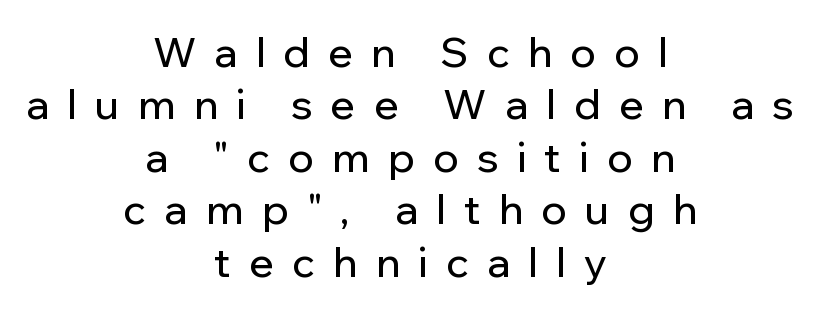
The typesetter chose a symmetrical, centered arrangement here. The face used here is rendered with a markedly widened letterfit. Check the space under the baseline: it is left empty. Spacing verdict: proportional, widths tailored to each character. The glyphs in this specimen are sans serif.
